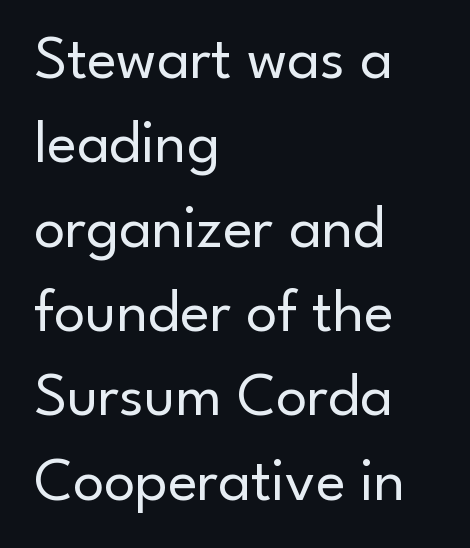
The image shows 62 px regular-weight sans-serif type, upright; set left-aligned, normal line spacing (1.36x), normal letter spacing, not underlined; low stroke contrast and a small x-height.
